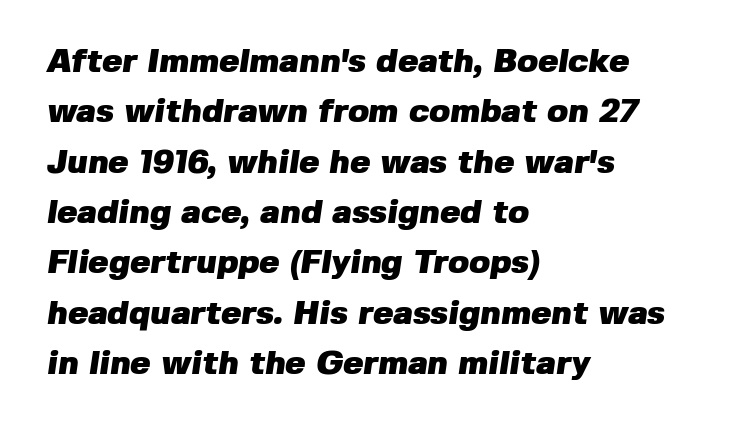
Teacher's note: observe the even left margin — that is flush-left alignment. The tracking reads as untouched default to a designer's eye. The characters display no serif detailing; their extremities are plain. Typesetter's note: full bold, strokes at maximum text heaviness.
